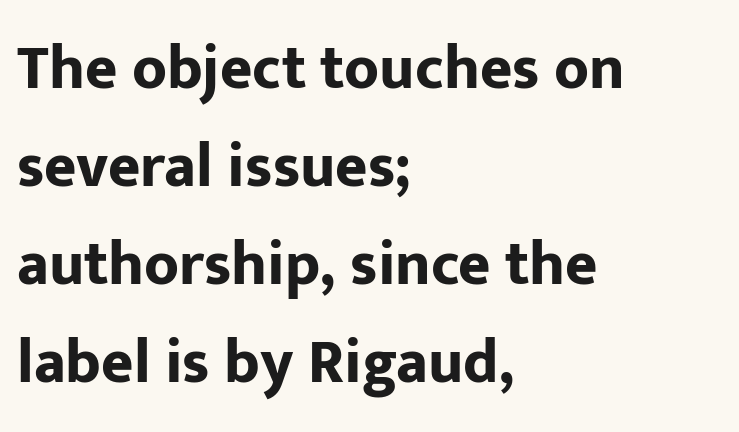
{"serif": "no", "italic": "no", "bold": "yes", "weight": "bold", "width": "normal", "stroke_contrast": "low", "x_height": "medium", "monospaced": "no", "underline": "no", "align": "left", "line_spacing": "normal", "line_spacing_ratio": 1.58, "letter_spacing": "normal", "letter_spacing_em": 0.0, "glyph_px": 62}
